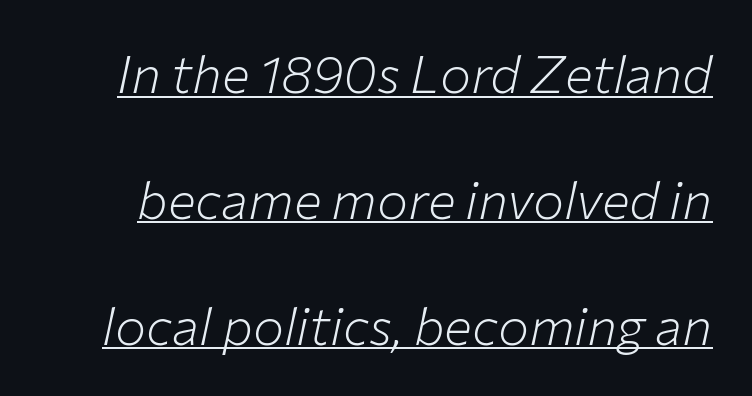
Q: Is the text bold? A: No.
Q: Is the text italic (slanted)? A: Yes, it leans right by about 12 degrees.
Q: Is the text underlined? A: Yes.
Q: Is the spacing between letters normal or unusually wide? A: Normal.
Q: Is the spacing between lines tight, normal or loose? A: Loose.
Q: Width (condensed, normal, or wide)? A: Normal.
Q: Stroke contrast? A: Low.
Q: x-height? A: Medium.
Q: Monospaced? A: No.
